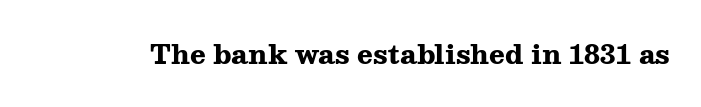
The image shows 26 px bold type, upright; set normal letter spacing, not underlined.
